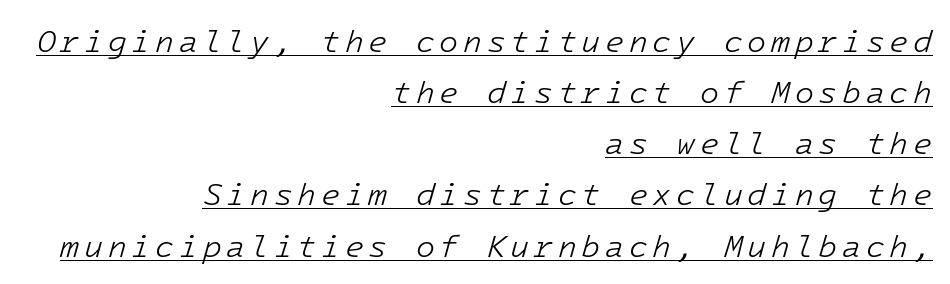
Q: Is the text bold? A: No.
Q: Is the text italic (slanted)? A: Yes, it leans right by about 16 degrees.
Q: Is the text underlined? A: Yes.
Q: How is the paragraph aligned? A: Right-aligned.
Q: Is the spacing between lines tight, normal or loose? A: Normal.
Q: Width (condensed, normal, or wide)? A: Normal.
Q: Stroke contrast? A: Low.
Q: x-height? A: Medium.
